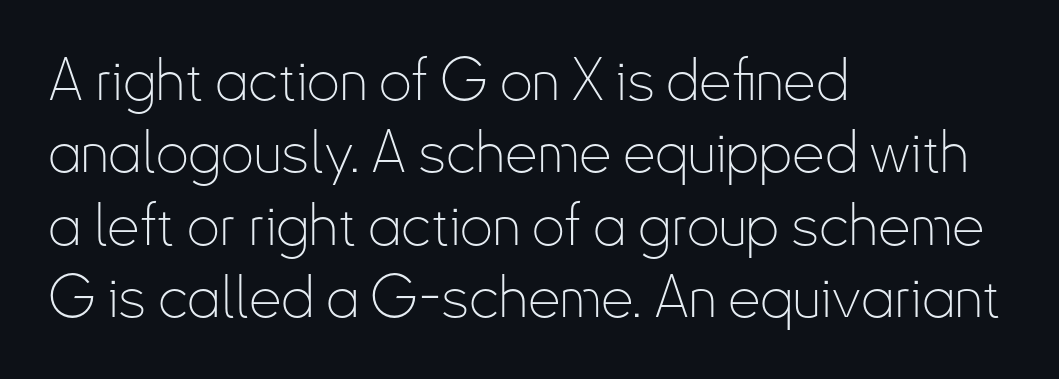
Q: Is the text bold? A: No.
Q: Is the text italic (slanted)? A: No, it is upright.
Q: Is the typeface a serif or a sans-serif typeface? A: Sans-serif.
Q: Is the text underlined? A: No.
Q: How is the paragraph aligned? A: Left-aligned.
Q: Is the spacing between letters normal or unusually wide? A: Normal.
Q: Is the spacing between lines tight, normal or loose? A: Normal.
Q: Width (condensed, normal, or wide)? A: Condensed.
Q: Stroke contrast? A: Low.
Q: x-height? A: Small.
Q: Monospaced? A: No.
